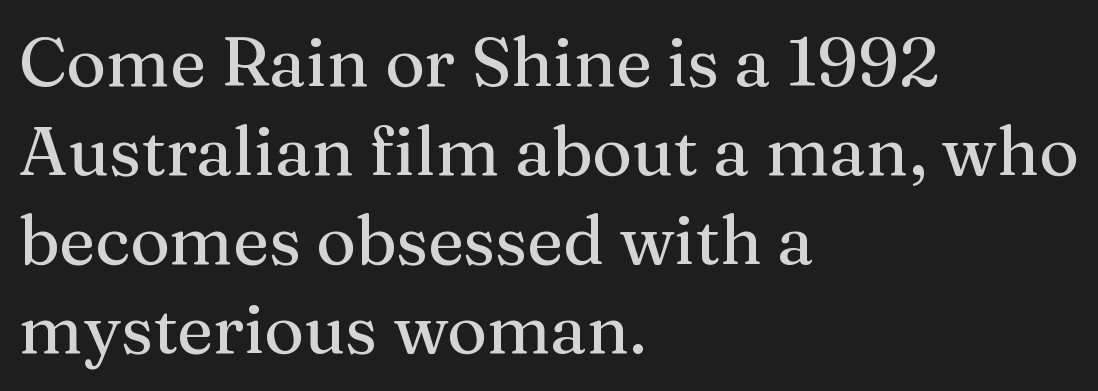
{"serif": "yes", "italic": "no", "width": "normal", "stroke_contrast": "medium", "x_height": "medium", "monospaced": "no", "underline": "no", "align": "left", "line_spacing": "normal", "line_spacing_ratio": 1.31, "letter_spacing": "normal", "letter_spacing_em": 0.0, "glyph_px": 68}
